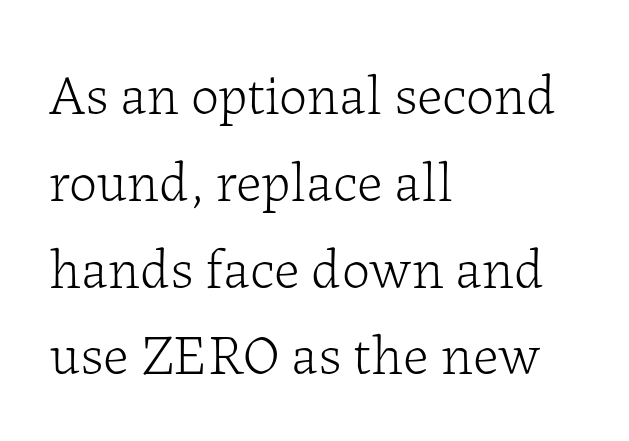
The image shows 56 px light serif type, upright; set left-aligned, normal line spacing (1.55x), normal letter spacing, not underlined; low stroke contrast and a medium x-height.
